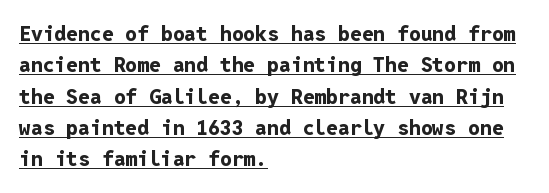
{"italic": "no", "bold": "yes", "underline": "yes", "align": "left", "line_spacing": "normal", "line_spacing_ratio": 1.49, "letter_spacing": "normal", "letter_spacing_em": 0.0, "glyph_px": 21}
